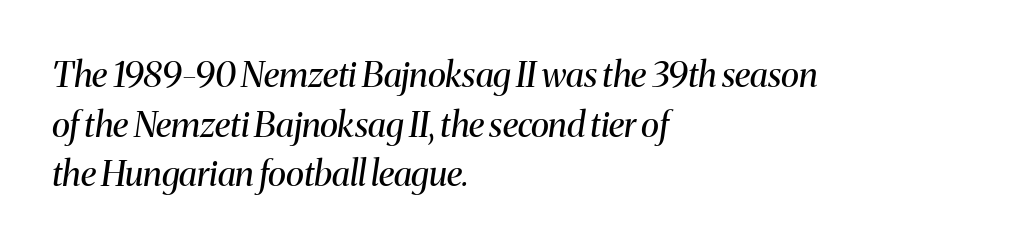
{"serif": "yes", "italic": "yes", "lean": "right", "slant_degrees": 8, "bold": "no", "weight": "regular", "width": "normal", "stroke_contrast": "medium", "x_height": "medium", "monospaced": "no", "underline": "no", "align": "left", "line_spacing": "normal", "line_spacing_ratio": 1.42, "letter_spacing": "normal", "letter_spacing_em": 0.0, "glyph_px": 35}
